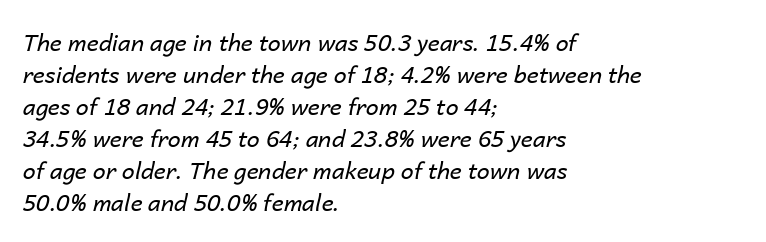
The image shows 23 px text type, italic (leaning right); set left-aligned, normal line spacing (1.39x), normal letter spacing, not underlined.
